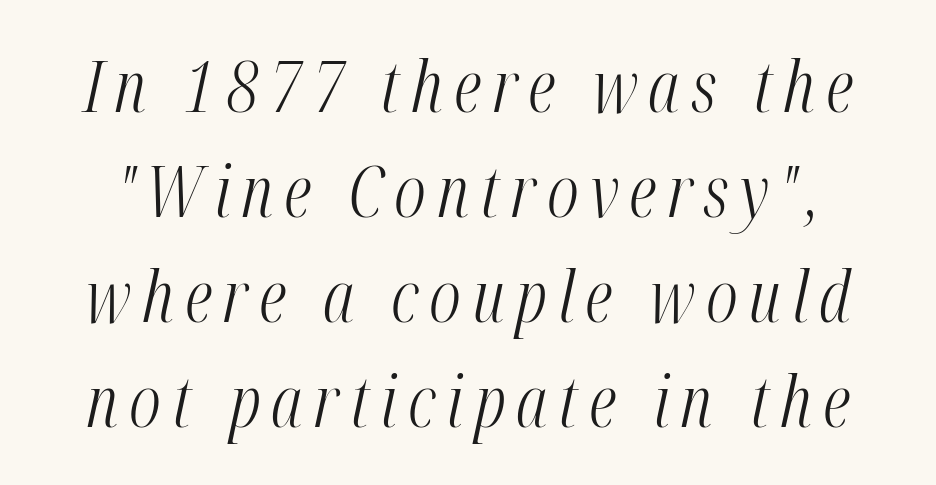
The image shows 72 px light, condensed type, italic (leaning right); set normal line spacing (1.46x), not underlined; medium stroke contrast and a medium x-height.
